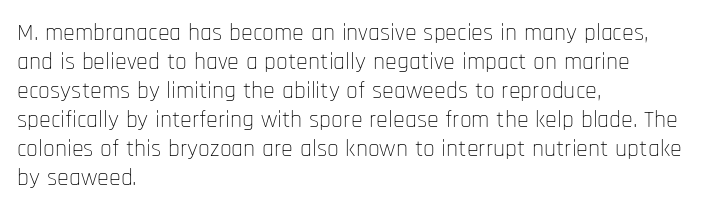
The image shows 24 px text type, upright; set left-aligned, line spacing 1.21x, normal letter spacing, not underlined.
